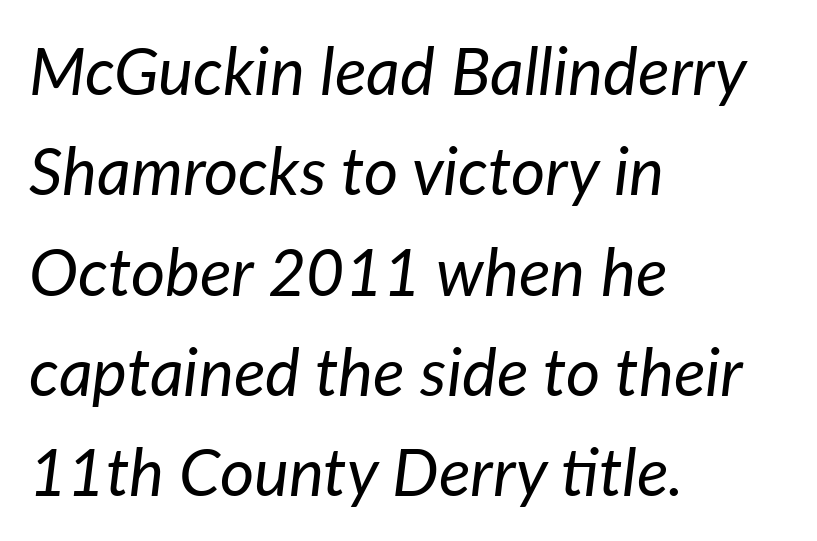
The image shows 66 px regular-weight type, italic (leaning right); set left-aligned, normal line spacing (1.52x), normal letter spacing, not underlined; low stroke contrast and a medium x-height.
